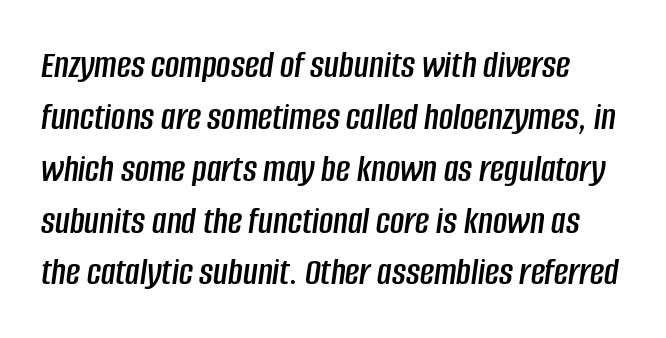
Q: Is the text italic (slanted)? A: Yes, it leans right by about 8 degrees.
Q: Is the text underlined? A: No.
Q: Is the spacing between letters normal or unusually wide? A: Normal.
Q: Is the spacing between lines tight, normal or loose? A: Normal.
Q: Width (condensed, normal, or wide)? A: Condensed.
Q: Stroke contrast? A: Low.
Q: x-height? A: Large.
Q: Monospaced? A: No.
